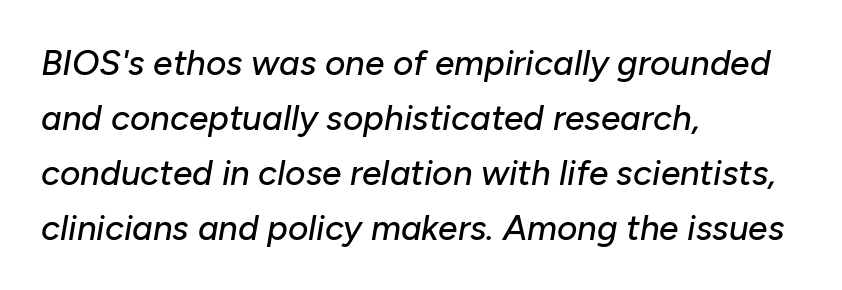
{"italic": "yes", "lean": "right", "slant_degrees": 10, "width": "normal", "stroke_contrast": "low", "x_height": "medium", "monospaced": "no", "underline": "no", "align": "left", "line_spacing": "normal", "line_spacing_ratio": 1.57, "letter_spacing": "normal", "letter_spacing_em": 0.0, "glyph_px": 35}
